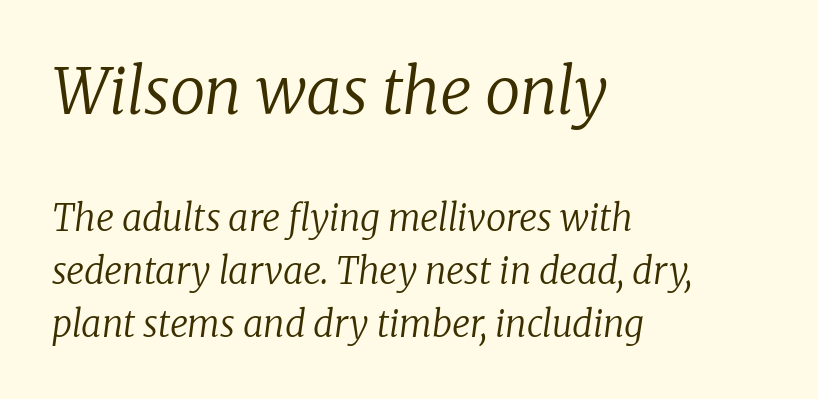
{"serif": "yes", "italic": "yes", "lean": "right", "slant_degrees": 8, "bold": "no", "weight": "regular", "width": "normal", "stroke_contrast": "low", "x_height": "medium", "monospaced": "no", "underline": "no", "align": "left", "line_spacing": "normal", "line_spacing_ratio": 1.47, "letter_spacing": "normal", "letter_spacing_em": 0.0, "larger_block": "first", "size_ratio": 1.75, "glyph_px": 63}
